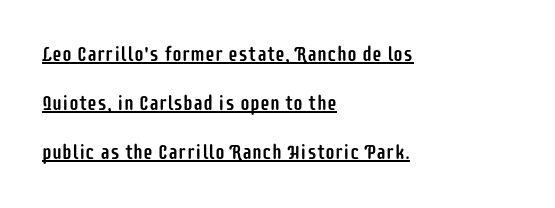
The image shows 20 px text type, upright; set left-aligned, loose line spacing (2.46x), normal letter spacing, underlined.
